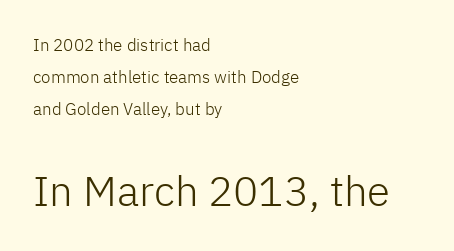
Q: Is the text bold? A: No.
Q: Is the text italic (slanted)? A: No, it is upright.
Q: Is the typeface a serif or a sans-serif typeface? A: Sans-serif.
Q: Is the text underlined? A: No.
Q: How is the paragraph aligned? A: Left-aligned.
Q: Is the spacing between letters normal or unusually wide? A: Normal.
Q: Which block of text is set in a larger size, the first (top) or the second (bottom)? A: The second (bottom) one.
Q: Width (condensed, normal, or wide)? A: Normal.
Q: Stroke contrast? A: Low.
Q: x-height? A: Medium.
Q: Monospaced? A: No.
